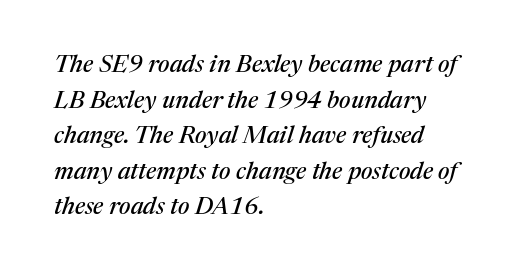
The type is set solid horizontally, with unmodified tracking. The setting favours the left margin, as ordinary paragraphs usually do. The baseline area is clear. Italic? Definitely — the glyphs are oblique.
